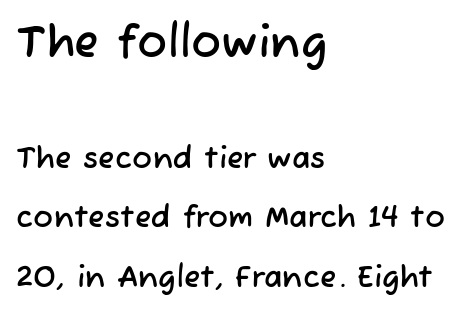
{"serif": "no", "width": "normal", "stroke_contrast": "low", "x_height": "medium", "monospaced": "no", "underline": "no", "align": "left", "line_spacing": "loose", "line_spacing_ratio": 1.98, "letter_spacing": "normal", "letter_spacing_em": 0.0, "larger_block": "first", "size_ratio": 1.5, "glyph_px": 45}
